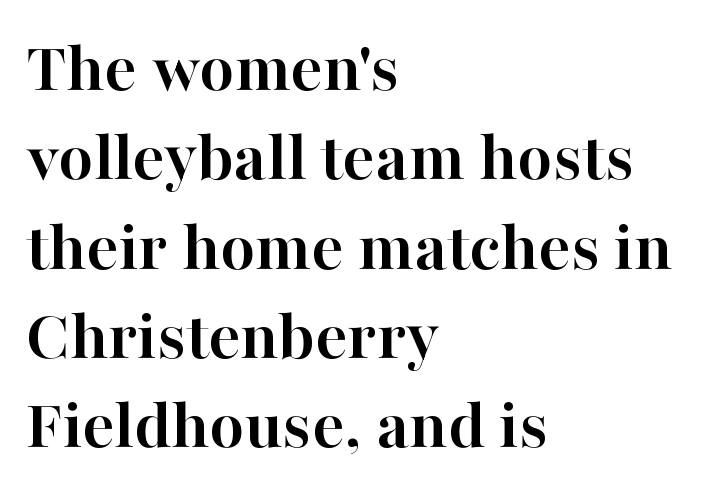
The image shows 72 px semibold serif type, upright; set left-aligned, line spacing 1.24x, normal letter spacing, not underlined; high stroke contrast and a medium x-height.
